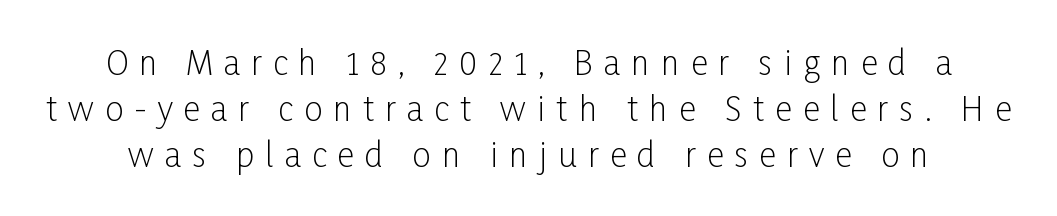
The image shows 33 px light, condensed sans-serif type, upright; set normal line spacing (1.39x), unusually wide letter spacing (+0.34 em), not underlined; low stroke contrast and a medium x-height.
